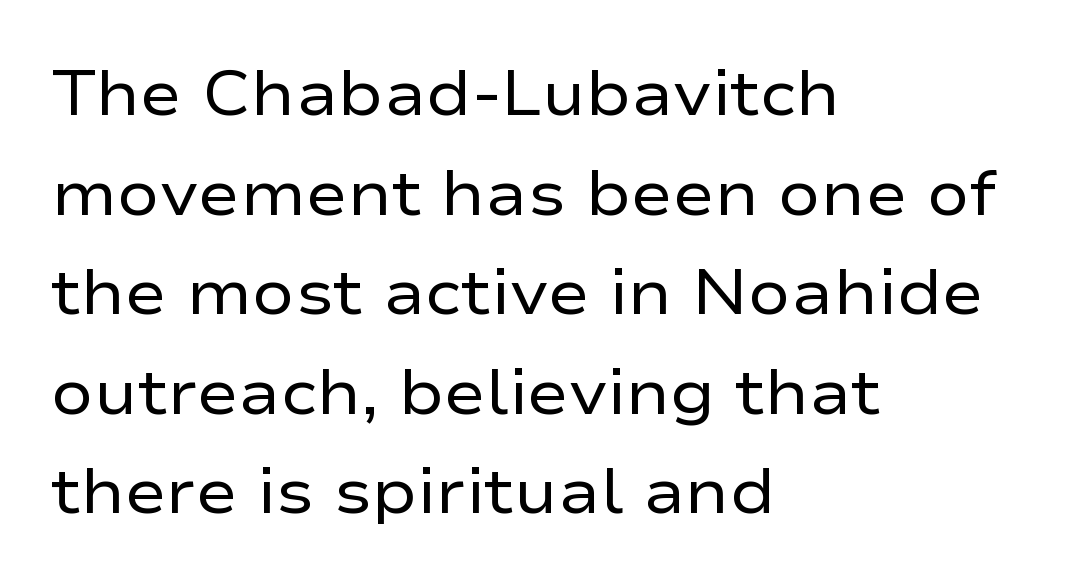
Q: Is the text bold? A: No.
Q: Is the text italic (slanted)? A: No, it is upright.
Q: Is the typeface a serif or a sans-serif typeface? A: Sans-serif.
Q: Is the text underlined? A: No.
Q: How is the paragraph aligned? A: Left-aligned.
Q: Is the spacing between letters normal or unusually wide? A: Normal.
Q: Is the spacing between lines tight, normal or loose? A: Normal.
Q: Width (condensed, normal, or wide)? A: Wide.
Q: Stroke contrast? A: Low.
Q: x-height? A: Medium.
Q: Monospaced? A: No.
